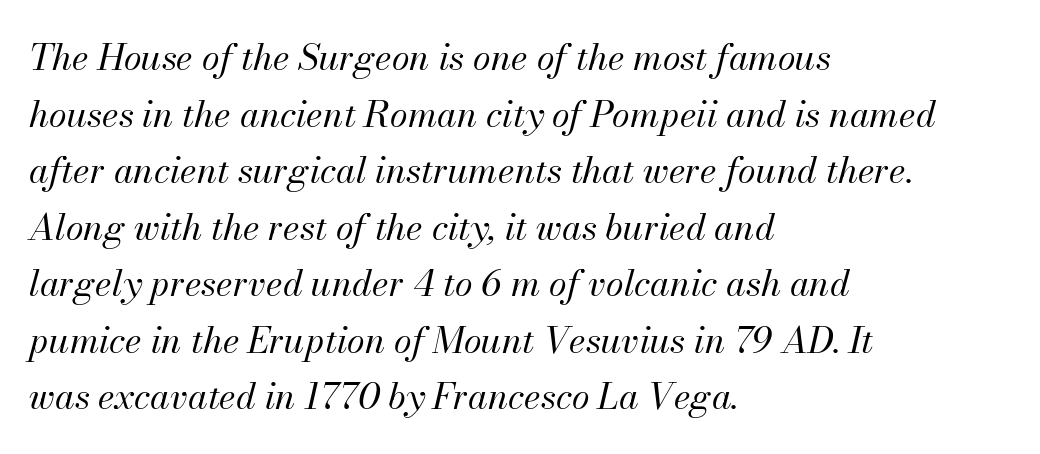
The image shows 36 px regular-weight type, italic (leaning right); set left-aligned, normal line spacing (1.57x), normal letter spacing, not underlined; medium stroke contrast and a small x-height.
